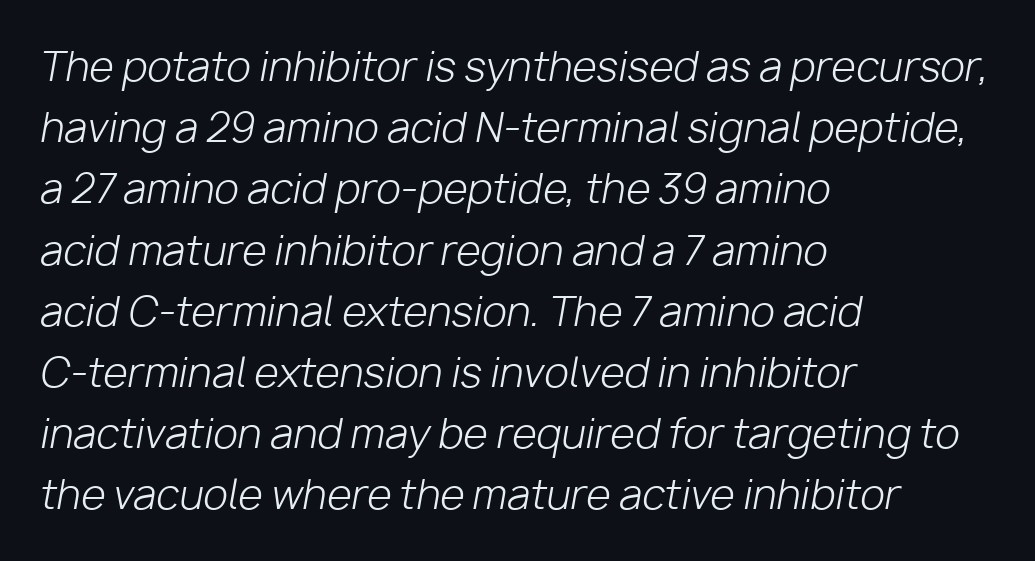
These lines are rendered in a variable-pitch font. The font is comparable to plain body text, perhaps lighter. Posture: slanted. If you drew a ruler down the left edge, every line would touch it. Tracking value appears to be zero — textbook default spacing. Nobody drew a line under any word here.
